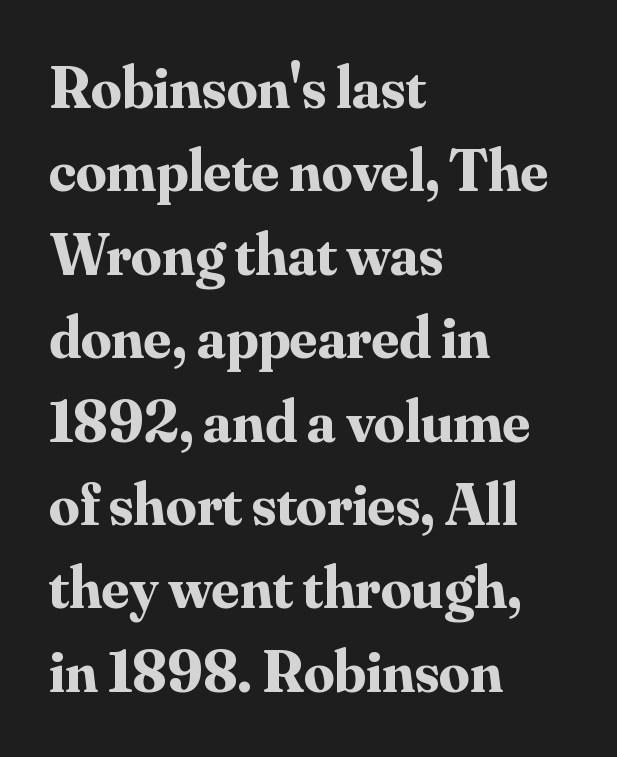
{"serif": "yes", "italic": "no", "bold": "yes", "weight": "bold", "width": "normal", "stroke_contrast": "medium", "x_height": "small", "monospaced": "no", "underline": "no", "align": "left", "line_spacing": "normal", "line_spacing_ratio": 1.39, "letter_spacing": "normal", "letter_spacing_em": 0.0, "glyph_px": 60}
